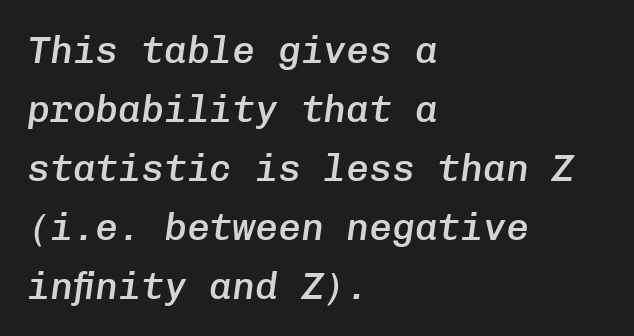
Q: Is the text bold? A: Semi-bold.
Q: Is the text italic (slanted)? A: Yes, it leans right by about 8 degrees.
Q: Is the text underlined? A: No.
Q: How is the paragraph aligned? A: Left-aligned.
Q: Is the spacing between letters normal or unusually wide? A: Normal.
Q: Is the spacing between lines tight, normal or loose? A: Normal.
Q: Width (condensed, normal, or wide)? A: Normal.
Q: Stroke contrast? A: Low.
Q: x-height? A: Medium.
Q: Monospaced? A: Yes.
